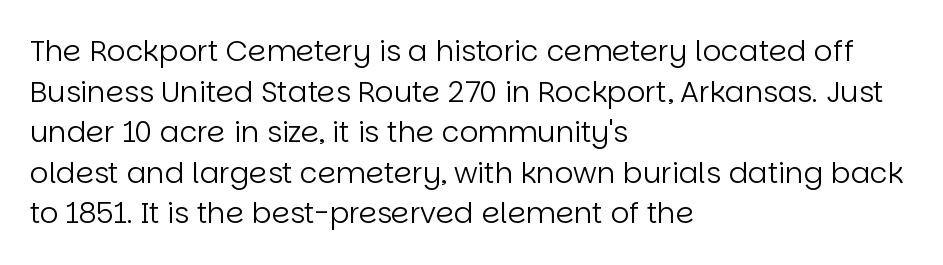
Q: Is the text bold? A: No.
Q: Is the text italic (slanted)? A: No, it is upright.
Q: Is the typeface a serif or a sans-serif typeface? A: Sans-serif.
Q: Is the text underlined? A: No.
Q: How is the paragraph aligned? A: Left-aligned.
Q: Is the spacing between letters normal or unusually wide? A: Normal.
Q: Is the spacing between lines tight, normal or loose? A: Normal.
Q: Width (condensed, normal, or wide)? A: Normal.
Q: Stroke contrast? A: Low.
Q: x-height? A: Large.
Q: Monospaced? A: No.
